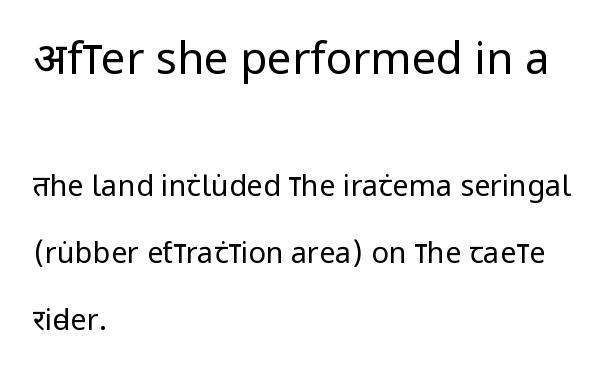
Q: Is the text bold? A: No.
Q: Is the text italic (slanted)? A: No, it is upright.
Q: Is the typeface a serif or a sans-serif typeface? A: Sans-serif.
Q: Is the text underlined? A: No.
Q: How is the paragraph aligned? A: Left-aligned.
Q: Is the spacing between letters normal or unusually wide? A: Normal.
Q: Is the spacing between lines tight, normal or loose? A: Loose.
Q: Which block of text is set in a larger size, the first (top) or the second (bottom)? A: The first (top) one.
Q: Width (condensed, normal, or wide)? A: Condensed.
Q: Stroke contrast? A: Low.
Q: x-height? A: Large.
Q: Monospaced? A: No.
